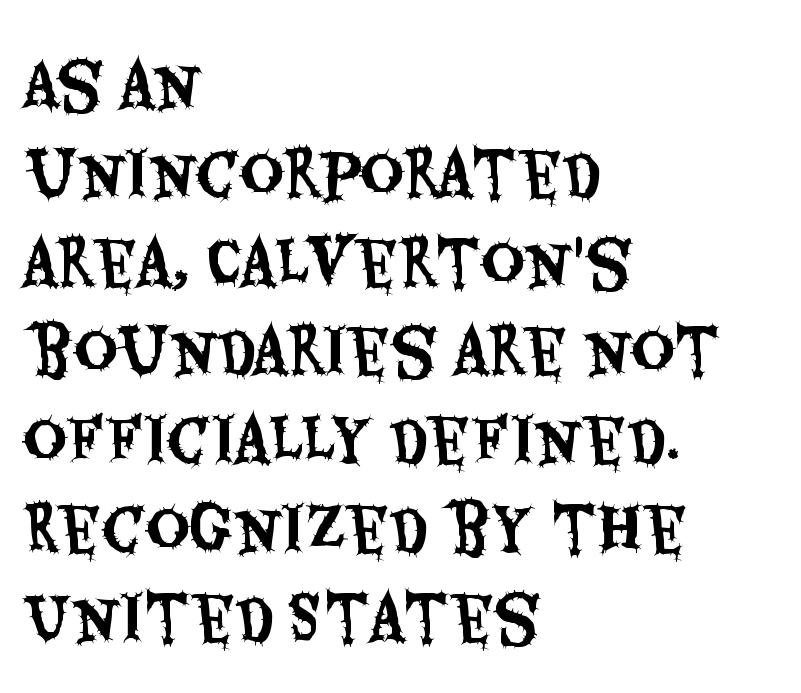
Successive baselines arrive at the customary interval. Characters remain perfectly vertical along every line. A student would call this left alignment; a typographer would say flush left, rag right. Nothing unusual about the tracking: characters are spaced as the font intends. This sample has the flowing, uneven cadence of proportional lettering.
